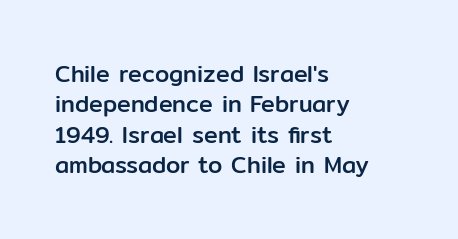
The face used here is rendered with its standard letterfit. These lines are set flush left with a ragged right edge. The glyphs are unaccompanied by any horizontal stroke below them. Normally led — the rows are evenly, conventionally spaced. Do the letters lean? They stand straight.
